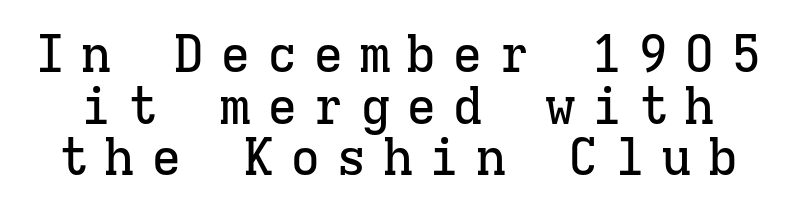
The image shows 51 px serif type, upright, monospaced; set tight line spacing (1.01x), unusually wide letter spacing (+0.31 em), not underlined; low stroke contrast and a medium x-height.
